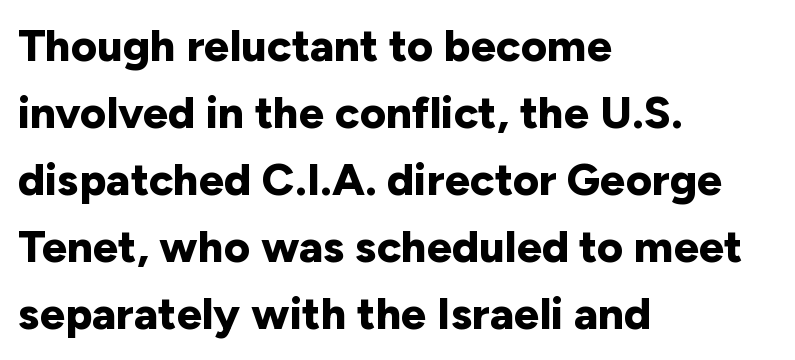
Q: Is the text bold? A: Yes.
Q: Is the text italic (slanted)? A: No, it is upright.
Q: Is the typeface a serif or a sans-serif typeface? A: Sans-serif.
Q: Is the text underlined? A: No.
Q: How is the paragraph aligned? A: Left-aligned.
Q: Is the spacing between letters normal or unusually wide? A: Normal.
Q: Is the spacing between lines tight, normal or loose? A: Normal.
Q: Width (condensed, normal, or wide)? A: Normal.
Q: Stroke contrast? A: Low.
Q: x-height? A: Medium.
Q: Monospaced? A: No.
